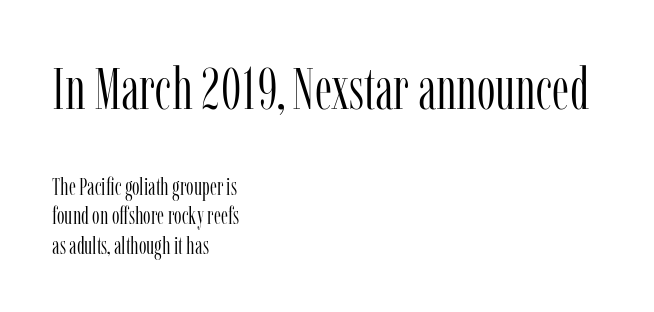
Q: Is the text bold? A: No.
Q: Is the text italic (slanted)? A: No, it is upright.
Q: Is the typeface a serif or a sans-serif typeface? A: Serif.
Q: Is the text underlined? A: No.
Q: How is the paragraph aligned? A: Left-aligned.
Q: Is the spacing between letters normal or unusually wide? A: Normal.
Q: Which block of text is set in a larger size, the first (top) or the second (bottom)? A: The first (top) one.
Q: Width (condensed, normal, or wide)? A: Condensed.
Q: Stroke contrast? A: Low.
Q: x-height? A: Medium.
Q: Monospaced? A: No.
